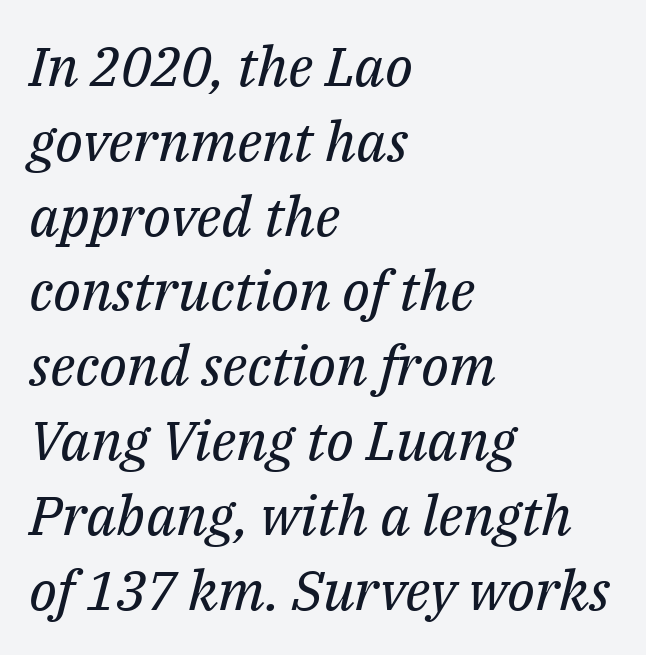
{"serif": "yes", "italic": "yes", "lean": "right", "slant_degrees": 14, "bold": "no", "weight": "regular", "width": "normal", "stroke_contrast": "medium", "x_height": "medium", "monospaced": "no", "underline": "no", "align": "left", "line_spacing": "normal", "line_spacing_ratio": 1.36, "letter_spacing": "normal", "letter_spacing_em": 0.0, "glyph_px": 55}
